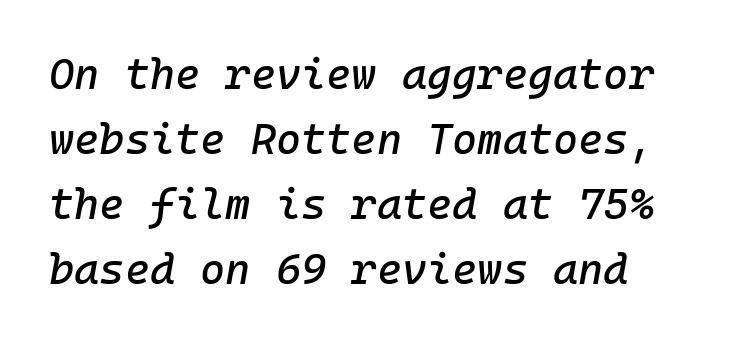
A normal amount of white space separates one row of letters from the next. Do the characters align in a grid? Yes, the font is monospaced. The typography opts for an oblique posture over an upright one. The tracking reads as untouched default to a designer's eye.
